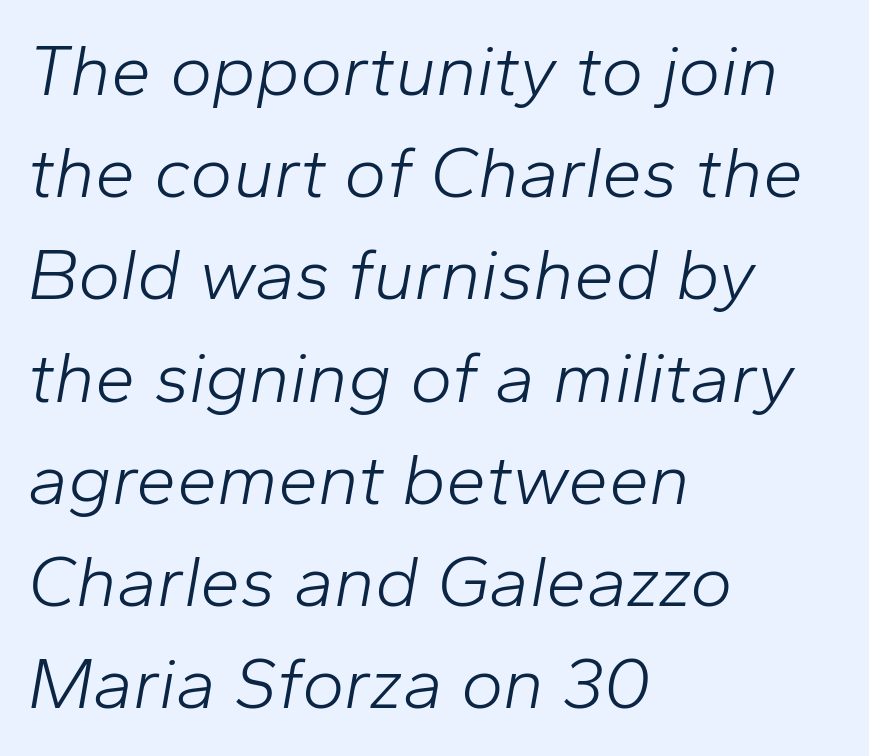
{"italic": "yes", "lean": "right", "slant_degrees": 10, "bold": "no", "weight": "light", "width": "normal", "stroke_contrast": "low", "x_height": "medium", "monospaced": "no", "underline": "no", "align": "left", "line_spacing": "normal", "line_spacing_ratio": 1.42, "letter_spacing": "normal", "letter_spacing_em": 0.0, "glyph_px": 72}
